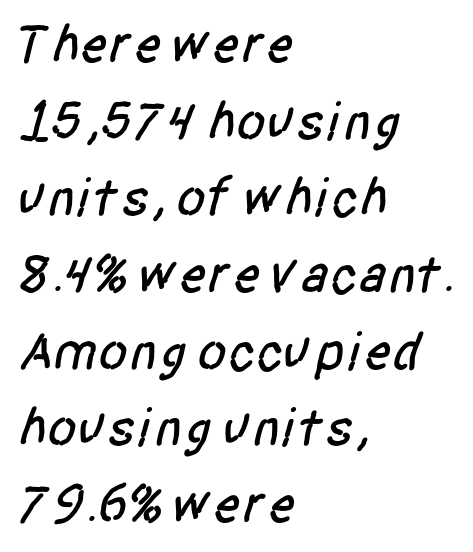
{"serif": "no", "width": "condensed", "stroke_contrast": "low", "x_height": "large", "monospaced": "no", "underline": "no", "align": "left", "line_spacing": "normal", "line_spacing_ratio": 1.42, "letter_spacing": "normal", "letter_spacing_em": 0.0, "glyph_px": 54}
